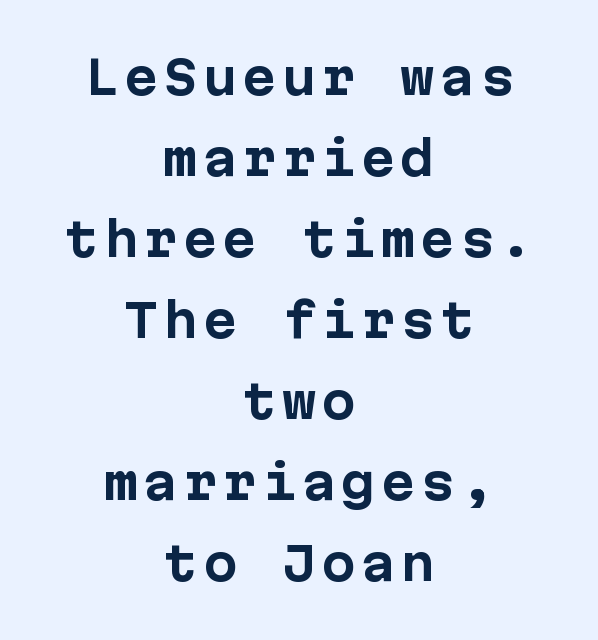
The image shows 46 px bold sans-serif type, upright; set centered, line spacing 1.76x, not underlined; low stroke contrast and a medium x-height.
